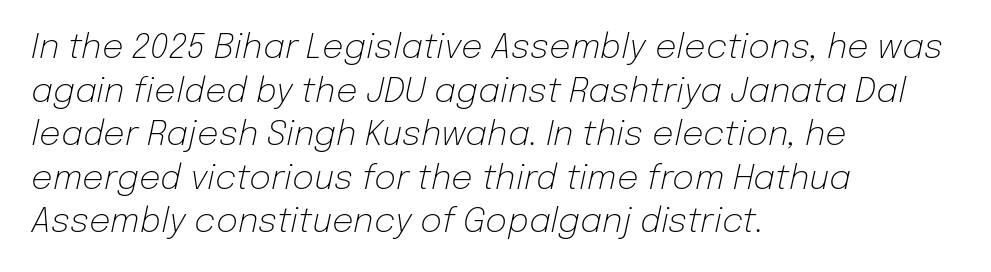
The text block is weighted toward the left margin, trailing off unevenly rightward. Rendered with sloped, italic letterforms. Decoration check: the copy has no underline. What's the leading like? Ordinary, nothing unusual. Nothing heavy about these letters — not bold at all.
